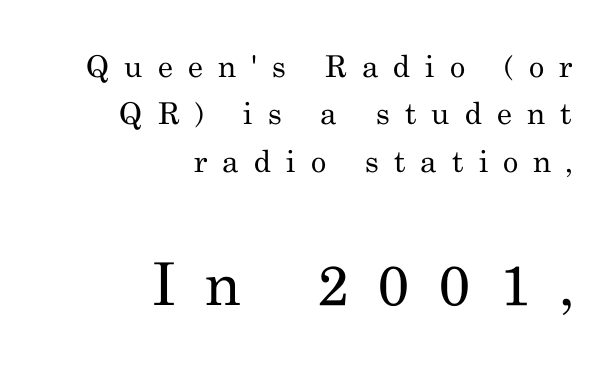
The image shows 59 px regular-weight serif type, upright; set right-aligned, normal line spacing (1.58x), unusually wide letter spacing (+0.5 em), not underlined; the second (bottom) block is 1.97x larger; medium stroke contrast and a small x-height.
